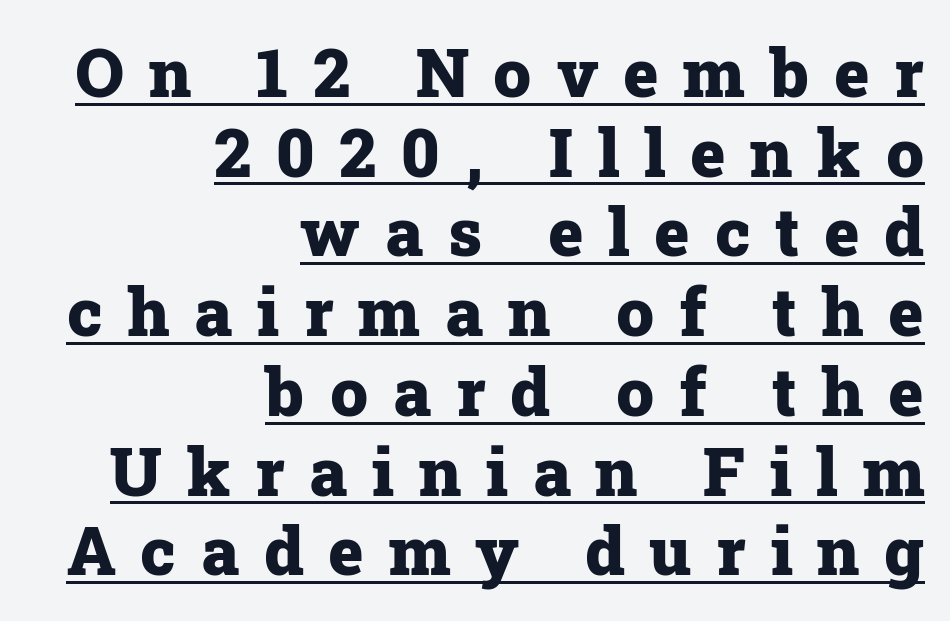
The image shows 67 px heavy serif type, upright; set right-aligned, line spacing 1.19x, unusually wide letter spacing (+0.37 em), underlined; low stroke contrast and a medium x-height.
